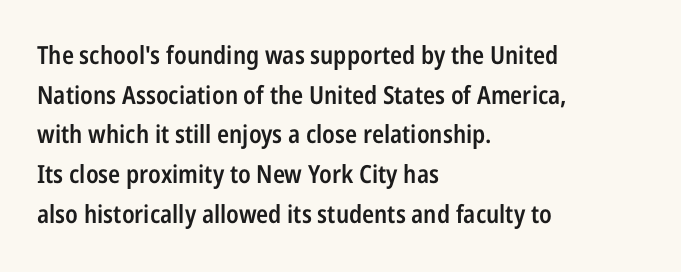
A bare baseline throughout the passage. Letter spacing: default. It's the straight-up-and-down kind of type. A somewhat darkened texture: the type is semibold rather than bold. Interline gaps are of average width in this sample. Compared with a centered layout, this one pins lines to the left instead.
